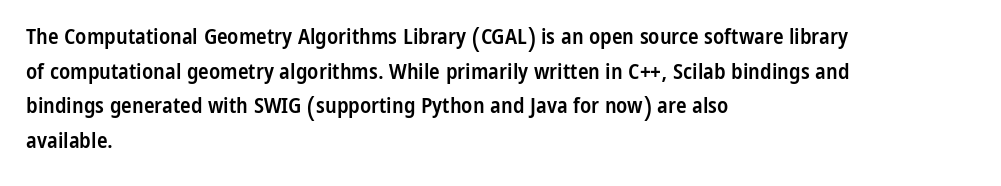
Q: Is the text bold? A: Semi-bold.
Q: Is the text italic (slanted)? A: No, it is upright.
Q: Is the text underlined? A: No.
Q: How is the paragraph aligned? A: Left-aligned.
Q: Is the spacing between letters normal or unusually wide? A: Normal.
Q: Is the spacing between lines tight, normal or loose? A: Normal.
